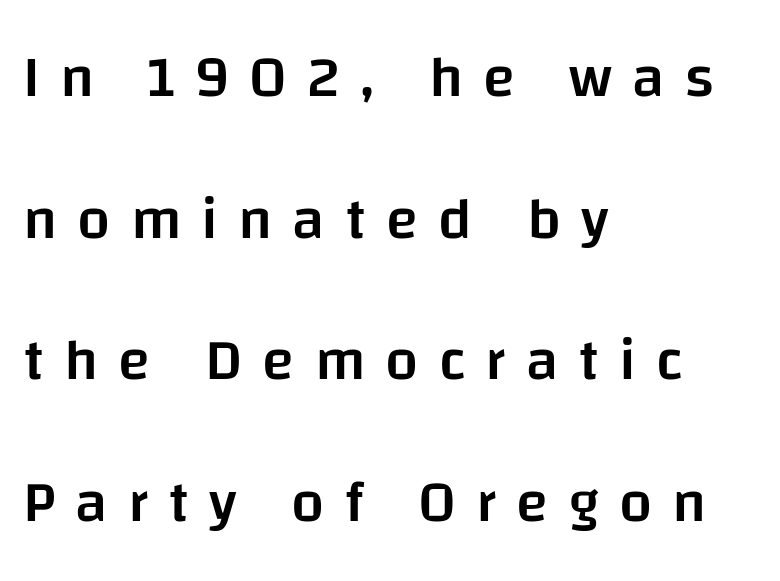
Q: Is the text bold? A: Semi-bold.
Q: Is the text italic (slanted)? A: No, it is upright.
Q: Is the typeface a serif or a sans-serif typeface? A: Sans-serif.
Q: Is the text underlined? A: No.
Q: How is the paragraph aligned? A: Left-aligned.
Q: Is the spacing between letters normal or unusually wide? A: Unusually wide.
Q: Is the spacing between lines tight, normal or loose? A: Loose.
Q: Width (condensed, normal, or wide)? A: Normal.
Q: Stroke contrast? A: Low.
Q: x-height? A: Large.
Q: Monospaced? A: No.
